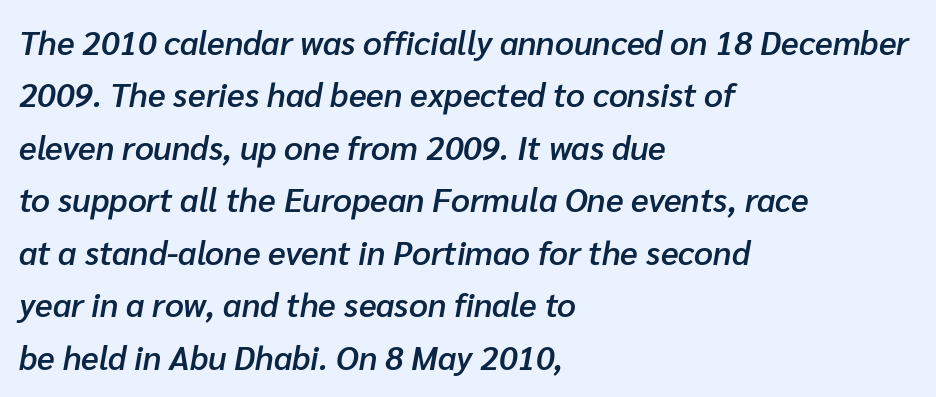
The image shows 33 px semibold type, italic (leaning right); set left-aligned, normal line spacing (1.59x), normal letter spacing, not underlined; low stroke contrast and a medium x-height.
